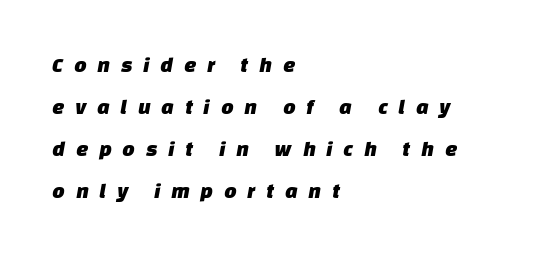
Q: Is the text underlined? A: No.
Q: How is the paragraph aligned? A: Left-aligned.
Q: Is the spacing between letters normal or unusually wide? A: Unusually wide.
Q: Is the spacing between lines tight, normal or loose? A: Loose.
